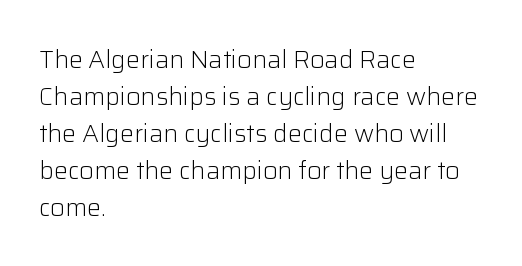
The image shows 25 px text type, upright; set left-aligned, normal line spacing (1.48x), normal letter spacing, not underlined.
